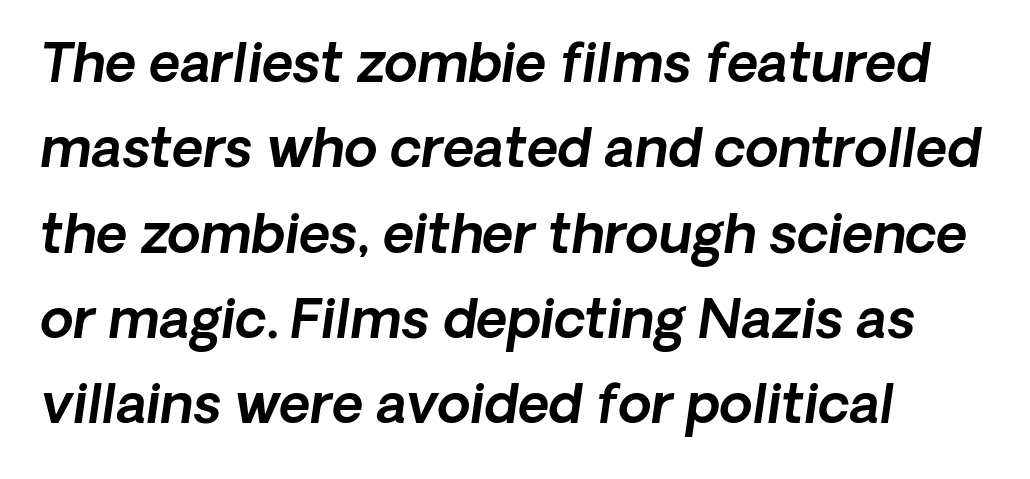
{"serif": "no", "width": "normal", "x_height": "medium", "monospaced": "no", "underline": "no", "line_spacing": "normal", "line_spacing_ratio": 1.58, "letter_spacing": "normal", "letter_spacing_em": 0.0, "glyph_px": 54}
